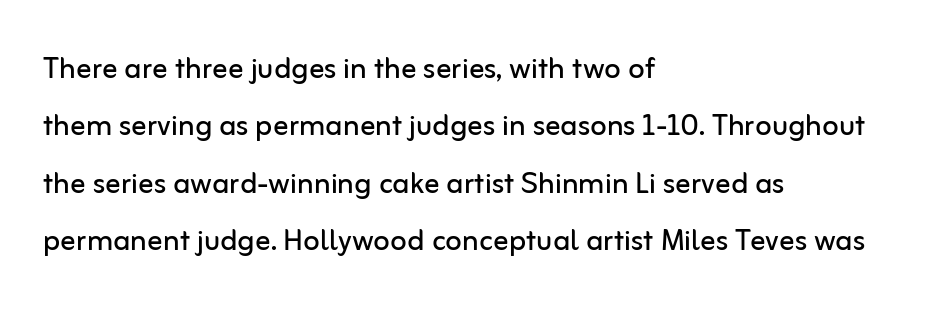
The image shows 38 px regular-weight sans-serif type, upright; set left-aligned, normal line spacing (1.51x), normal letter spacing, not underlined; low stroke contrast and a medium x-height.
